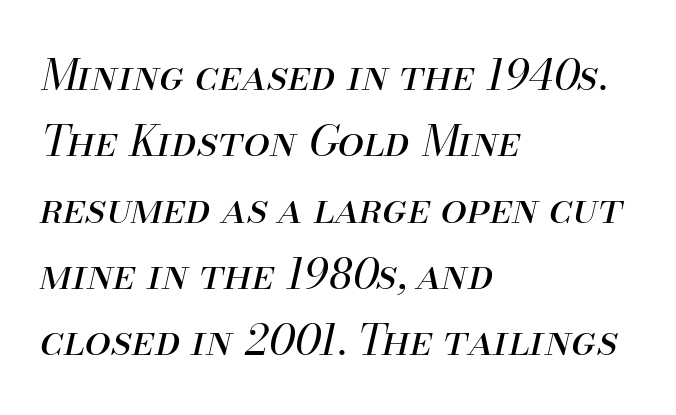
Q: Is the text bold? A: No.
Q: Is the text italic (slanted)? A: Yes, it leans right by about 13 degrees.
Q: Is the text underlined? A: No.
Q: How is the paragraph aligned? A: Left-aligned.
Q: Is the spacing between letters normal or unusually wide? A: Normal.
Q: Is the spacing between lines tight, normal or loose? A: Normal.
Q: Width (condensed, normal, or wide)? A: Normal.
Q: Stroke contrast? A: Medium.
Q: x-height? A: Small.
Q: Monospaced? A: No.
